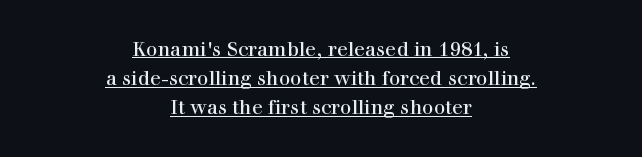
{"italic": "no", "underline": "yes", "align": "center", "line_spacing": "normal", "line_spacing_ratio": 1.46, "letter_spacing": "normal", "letter_spacing_em": 0.0, "glyph_px": 20}
